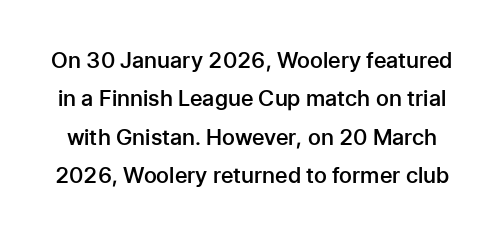
Ordinary non-slanted type is in use. In terms of weight, the rendering is demibold, just under bold. Short note: letters normally spaced. The baseline area is clear.
